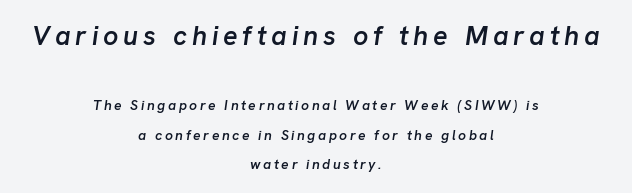
{"italic": "yes", "lean": "right", "slant_degrees": 8, "bold": "semi", "underline": "no", "align": "center", "line_spacing": "loose", "line_spacing_ratio": 2.1, "larger_block": "first", "size_ratio": 1.93, "glyph_px": 27}
